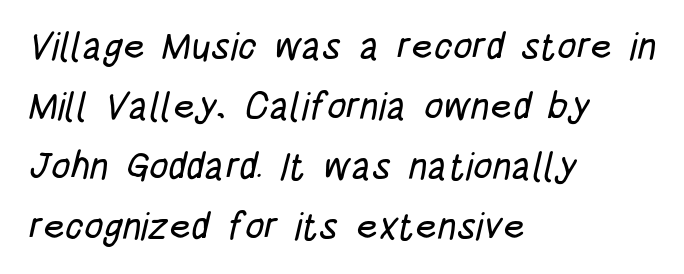
The image shows 38 px condensed sans-serif type; set left-aligned, normal line spacing (1.58x), normal letter spacing, not underlined; low stroke contrast and a large x-height.
